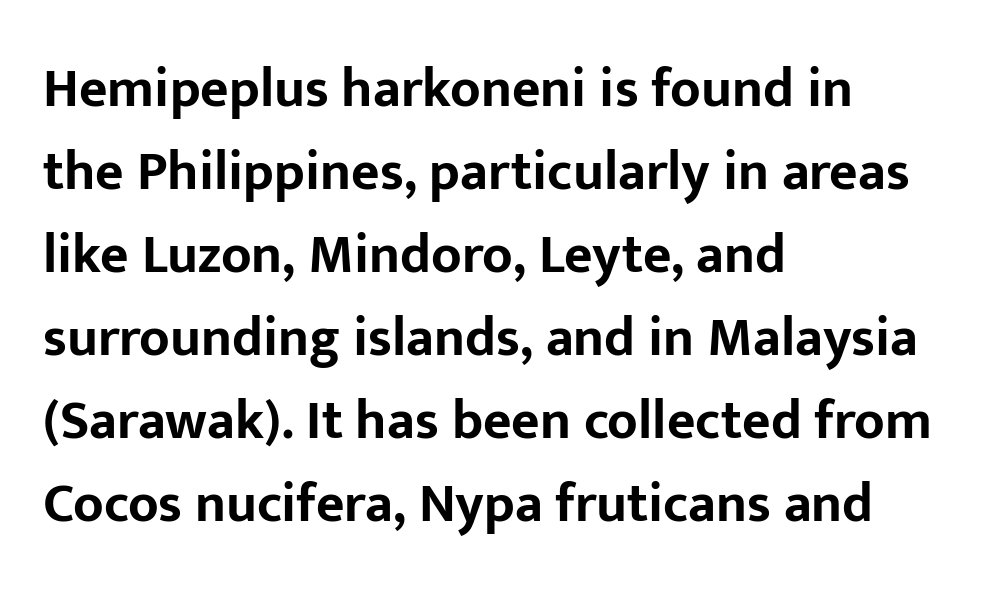
{"serif": "no", "italic": "no", "bold": "yes", "weight": "bold", "width": "normal", "stroke_contrast": "low", "x_height": "medium", "monospaced": "no", "underline": "no", "align": "left", "line_spacing": "normal", "line_spacing_ratio": 1.51, "letter_spacing": "normal", "letter_spacing_em": 0.0, "glyph_px": 55}
